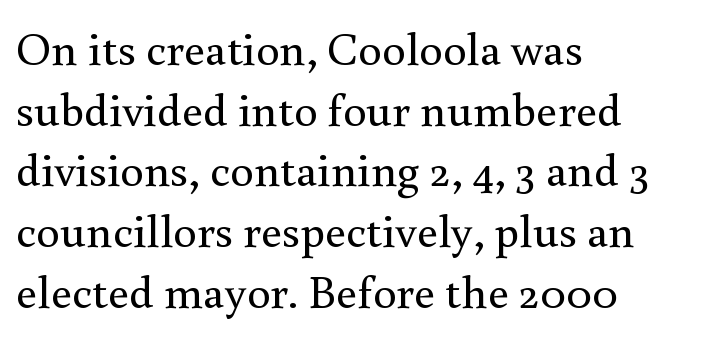
Q: Is the text bold? A: No.
Q: Is the text italic (slanted)? A: No, it is upright.
Q: Is the typeface a serif or a sans-serif typeface? A: Serif.
Q: Is the text underlined? A: No.
Q: How is the paragraph aligned? A: Left-aligned.
Q: Is the spacing between letters normal or unusually wide? A: Normal.
Q: Is the spacing between lines tight, normal or loose? A: Normal.
Q: Width (condensed, normal, or wide)? A: Normal.
Q: x-height? A: Small.
Q: Monospaced? A: No.
